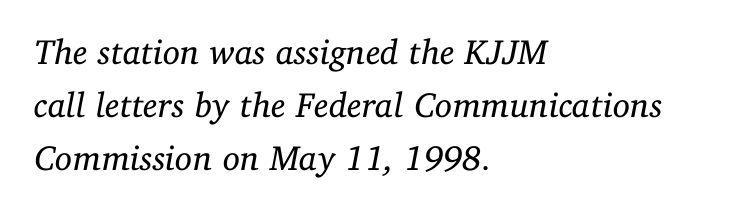
The image shows 35 px regular-weight serif type, italic (leaning right); set left-aligned, normal line spacing (1.52x), normal letter spacing, not underlined; low stroke contrast and a medium x-height.
